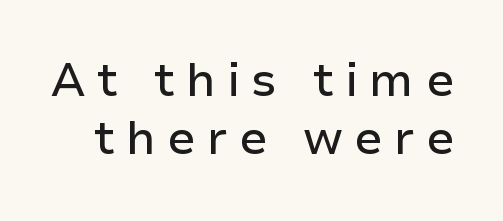
The image shows 46 px sans-serif type, upright; set normal line spacing (1.27x), unusually wide letter spacing (+0.24 em), not underlined; low stroke contrast and a medium x-height.
